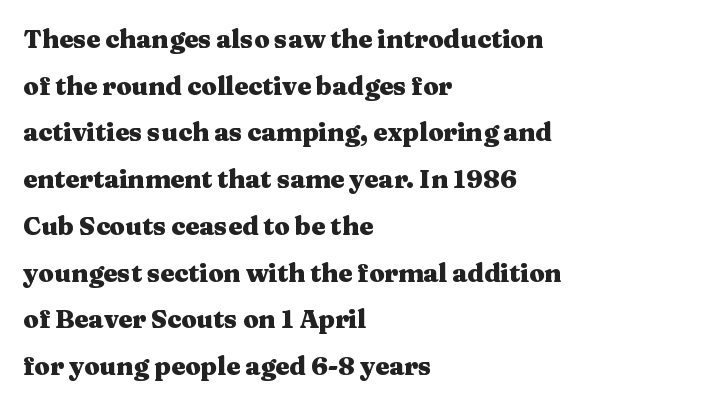
{"italic": "no", "bold": "yes", "underline": "no", "align": "left", "line_spacing_ratio": 1.87, "letter_spacing": "normal", "letter_spacing_em": 0.0, "glyph_px": 25}
